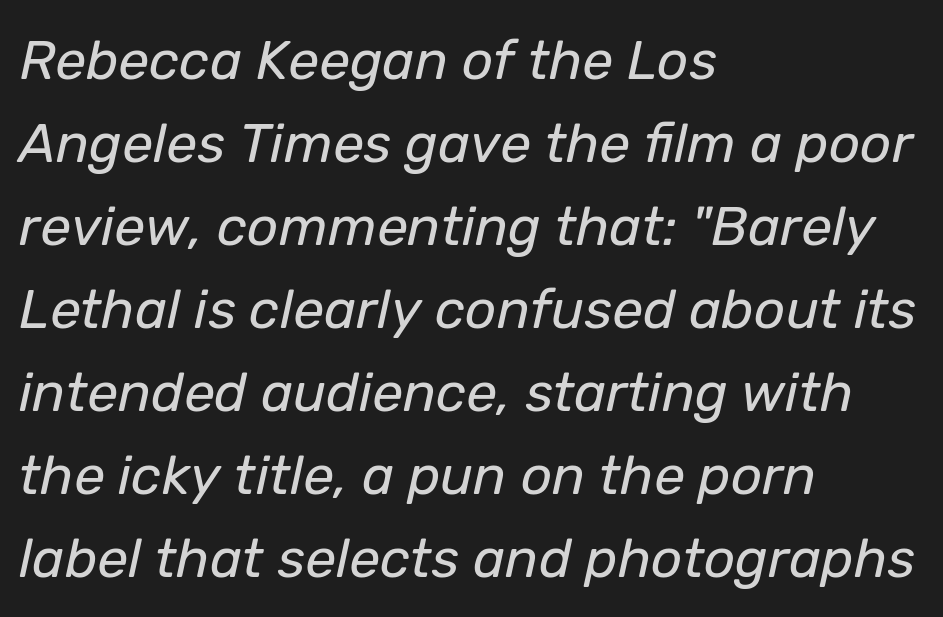
Q: Is the text bold? A: No.
Q: Is the text italic (slanted)? A: Yes, it leans right by about 12 degrees.
Q: Is the text underlined? A: No.
Q: How is the paragraph aligned? A: Left-aligned.
Q: Is the spacing between letters normal or unusually wide? A: Normal.
Q: Is the spacing between lines tight, normal or loose? A: Normal.
Q: Width (condensed, normal, or wide)? A: Normal.
Q: Stroke contrast? A: Low.
Q: x-height? A: Medium.
Q: Monospaced? A: No.
